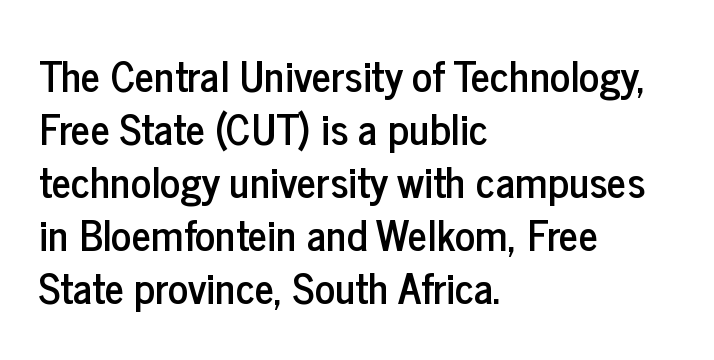
The image shows 42 px condensed sans-serif type, upright; set left-aligned, normal line spacing (1.26x), normal letter spacing, not underlined; low stroke contrast and a medium x-height.
